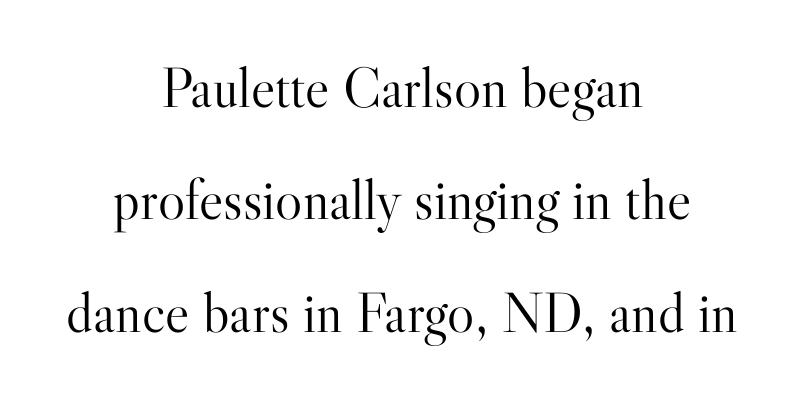
The type is set solid horizontally, with unmodified tracking. Check the space under the baseline: it is left empty. These lines stand farther apart than default settings would place them. Posture: vertical.
